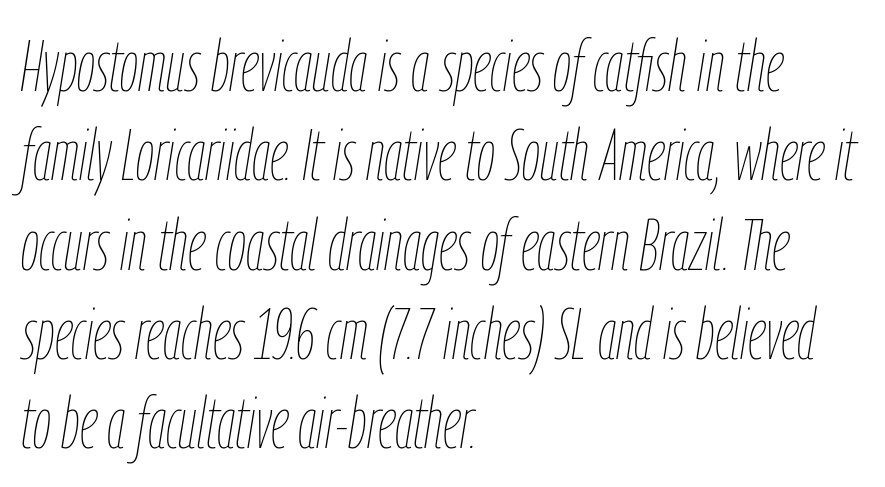
Italic: yes, the glyphs are oblique. The passage shown is typed in a proportional face where columns would drift. Rule under the text: the space is simply empty. These lines are set flush left with a ragged right edge. No letter is thick-stroked: the sample isn't bold. The type is set solid horizontally, with unmodified tracking.
